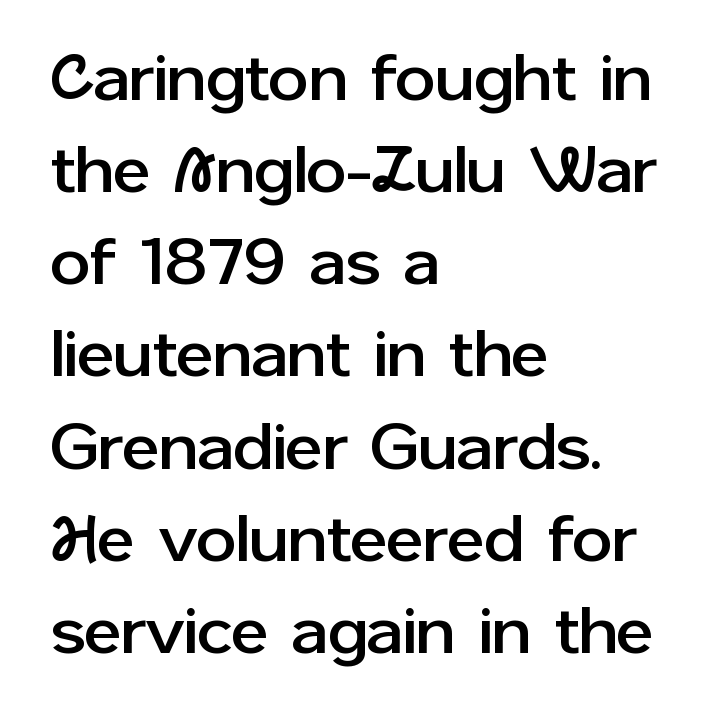
No feet cap the strokes, marking this as sans-serif type. The passage is arranged the way most books set body copy — flush left. You could not count columns in this text — the font is proportionally spaced. The typography opts for an upright posture over an oblique one. The line texture is even and compact thanks to regular tracking.
